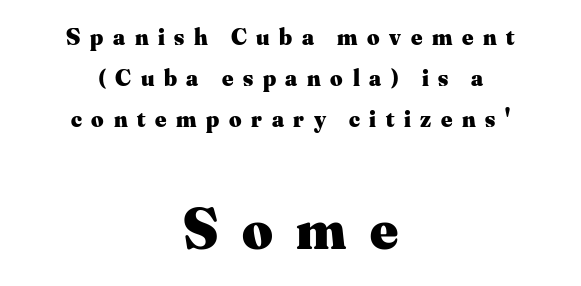
The image shows 59 px heavy serif type, upright; set centered, normal line spacing (1.7x), unusually wide letter spacing (+0.4 em), not underlined; the second (bottom) block is 2.46x larger; medium stroke contrast and a small x-height.
